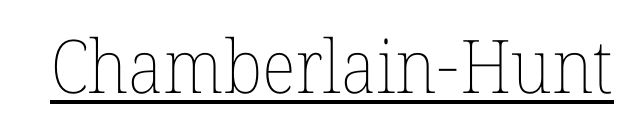
The image shows 74 px thin type, upright; set normal letter spacing, underlined; low stroke contrast and a medium x-height.
